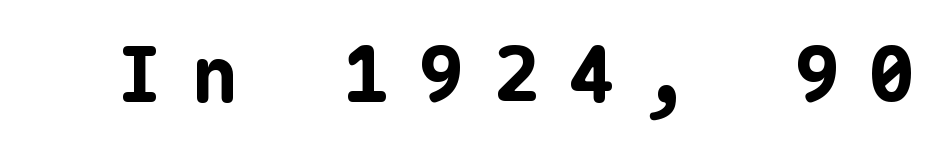
The image shows 76 px bold sans-serif type, upright, monospaced; set unusually wide letter spacing (+0.39 em), not underlined; low stroke contrast and a medium x-height.
